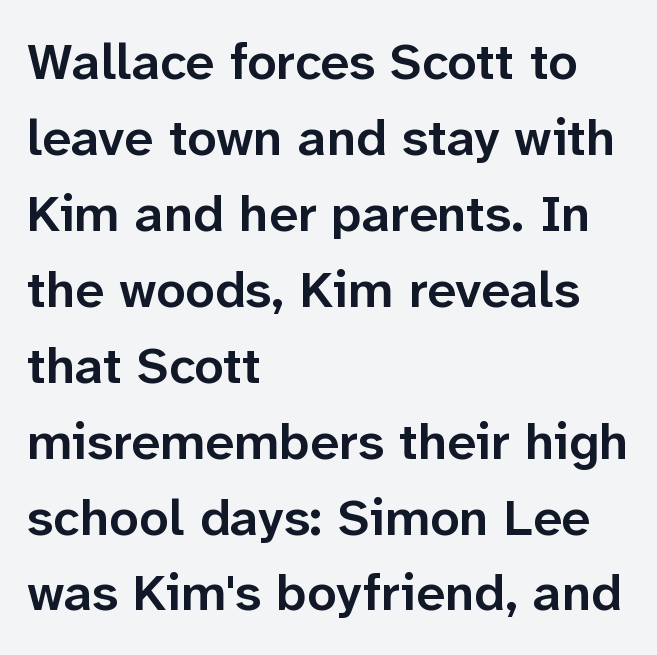
The image shows 52 px semibold sans-serif type, upright; set left-aligned, normal line spacing (1.46x), normal letter spacing, not underlined; low stroke contrast and a medium x-height.
